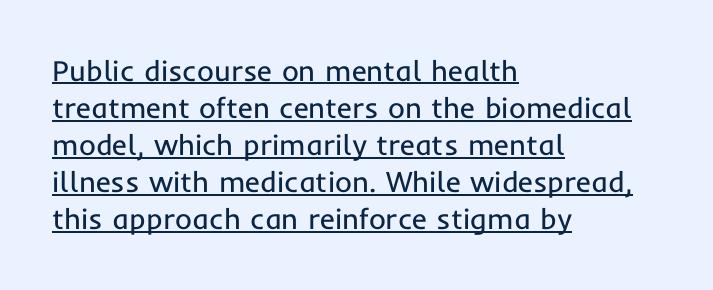
You could not count columns in this text — the font is proportionally spaced. Do the letters lean? They stand straight. The passage shown stacks its lines at a standard gap. Default kerning and tracking; the words read as compact shapes.
